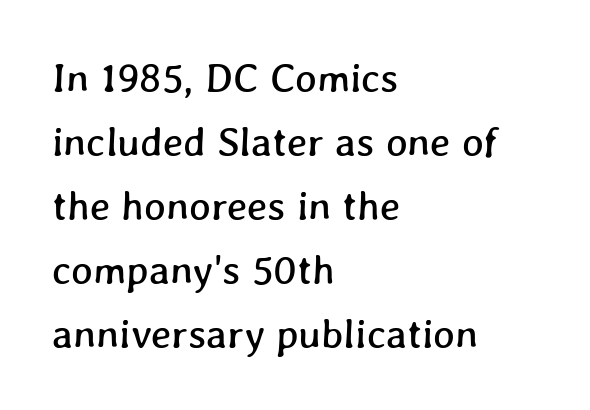
These lines are rendered in a variable-pitch font. Standard letterfit; no display-style spreading of the glyphs. Only glyphs here, with clear space below each row. If you measured baseline to baseline, you'd find a middling distance. The lines in this sample share a left origin and differ only in where they stop.
